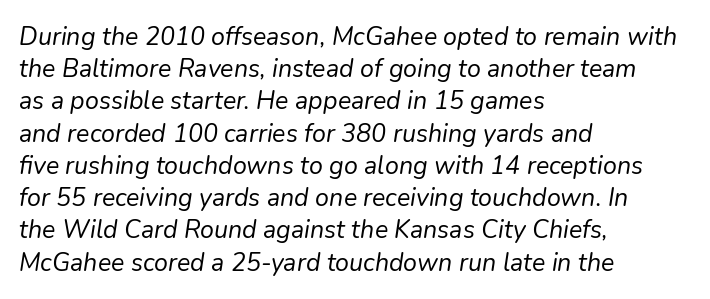
{"italic": "yes", "lean": "right", "slant_degrees": 9, "bold": "no", "underline": "no", "align": "left", "line_spacing": "normal", "line_spacing_ratio": 1.29, "letter_spacing": "normal", "letter_spacing_em": 0.0, "glyph_px": 25}
